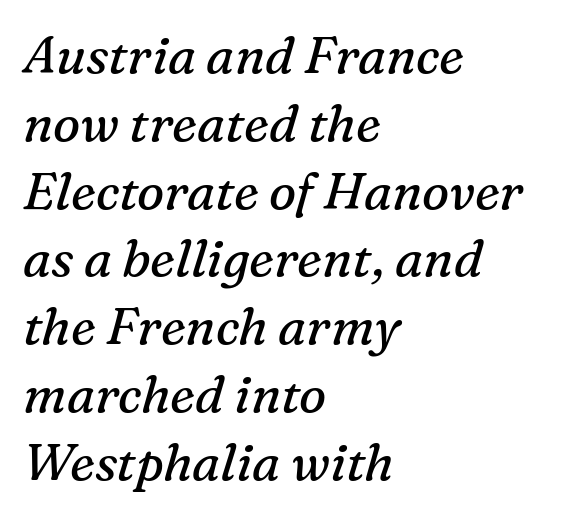
Q: Is the text bold? A: No.
Q: Is the text italic (slanted)? A: Yes, it leans right by about 16 degrees.
Q: Is the typeface a serif or a sans-serif typeface? A: Serif.
Q: Is the text underlined? A: No.
Q: How is the paragraph aligned? A: Left-aligned.
Q: Is the spacing between letters normal or unusually wide? A: Normal.
Q: Is the spacing between lines tight, normal or loose? A: Normal.
Q: Width (condensed, normal, or wide)? A: Normal.
Q: Stroke contrast? A: Medium.
Q: x-height? A: Medium.
Q: Monospaced? A: No.
